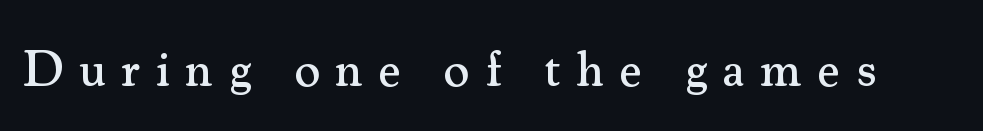
The image shows 50 px serif type, upright; set unusually wide letter spacing (+0.31 em), not underlined; medium stroke contrast and a small x-height.
